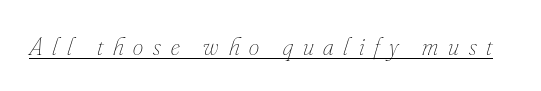
The image shows 26 px text type, italic (leaning right); set unusually wide letter spacing (+0.38 em), underlined.
